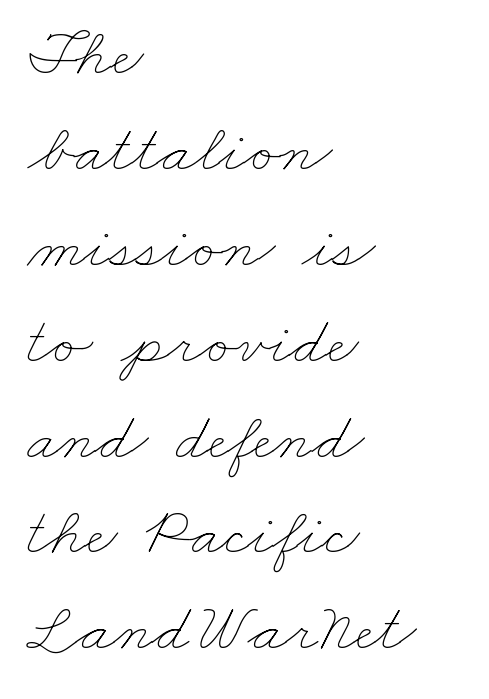
A typesetter would call this proportional, since set widths differ per character. This rendering features lettering with no underline. A classic flush-left, rag-right setting is used for this passage. Vertical stems look standard width or narrower in stroke.
